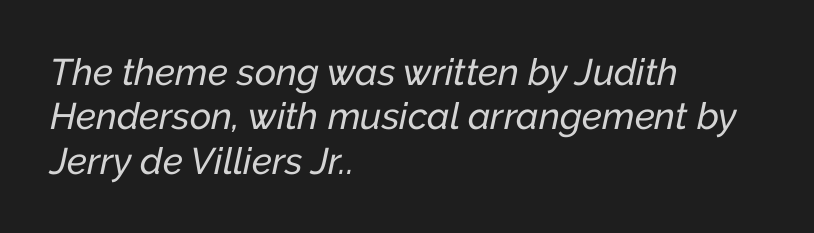
Q: Is the text italic (slanted)? A: Yes, it leans right by about 12 degrees.
Q: Is the text underlined? A: No.
Q: How is the paragraph aligned? A: Left-aligned.
Q: Is the spacing between letters normal or unusually wide? A: Normal.
Q: Width (condensed, normal, or wide)? A: Normal.
Q: Stroke contrast? A: Low.
Q: x-height? A: Medium.
Q: Monospaced? A: No.
